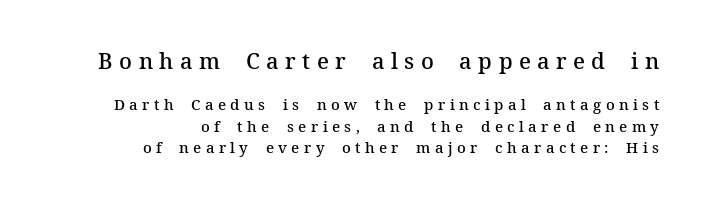
The image shows 22 px text type, upright; set right-aligned, normal line spacing (1.44x), unusually wide letter spacing (+0.29 em), not underlined; the first (top) block is 1.47x larger.
